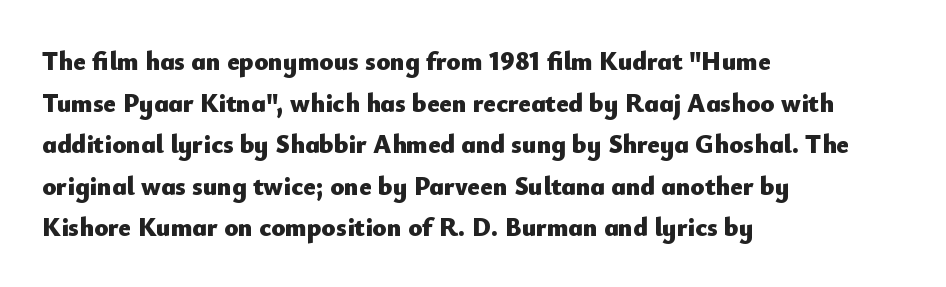
The image shows 26 px bold type, upright; set left-aligned, normal line spacing (1.6x), normal letter spacing, not underlined.
